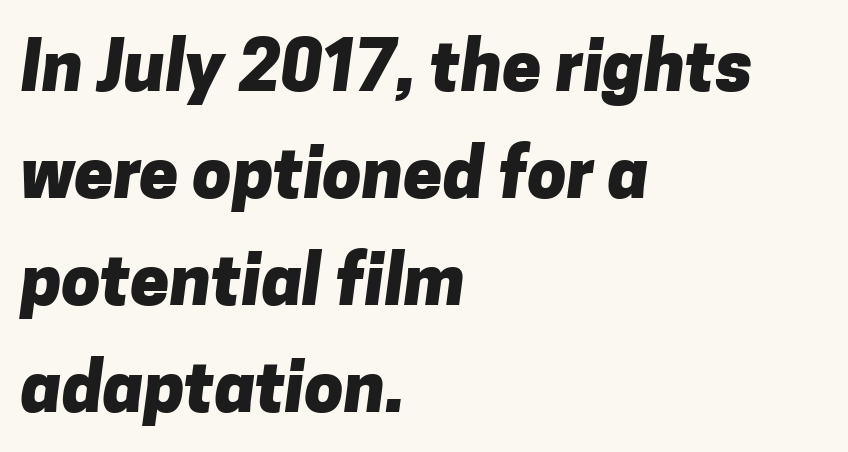
The image shows 70 px heavy sans-serif type; set left-aligned, normal line spacing (1.53x), normal letter spacing, not underlined; low stroke contrast and a medium x-height.
